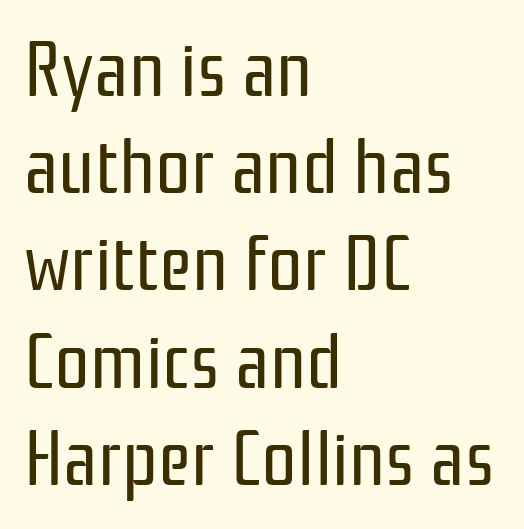
The image shows 79 px regular-weight, condensed sans-serif type, upright; set left-aligned, line spacing 1.23x, normal letter spacing, not underlined; low stroke contrast and a medium x-height.
